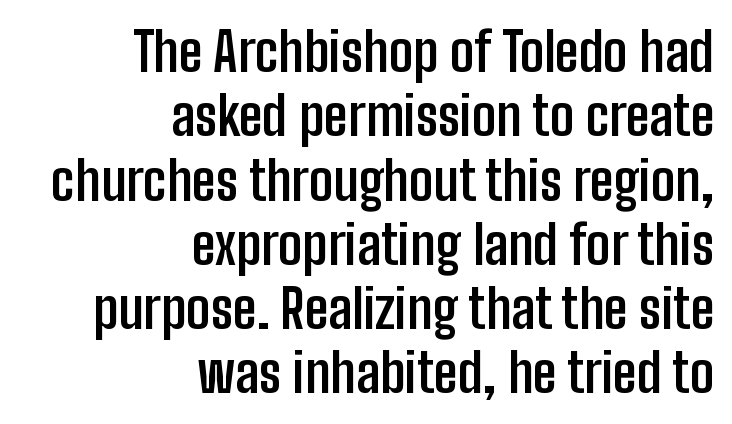
The image shows 54 px semibold, condensed sans-serif type, upright; set right-aligned, line spacing 1.19x, normal letter spacing, not underlined; low stroke contrast and a medium x-height.
